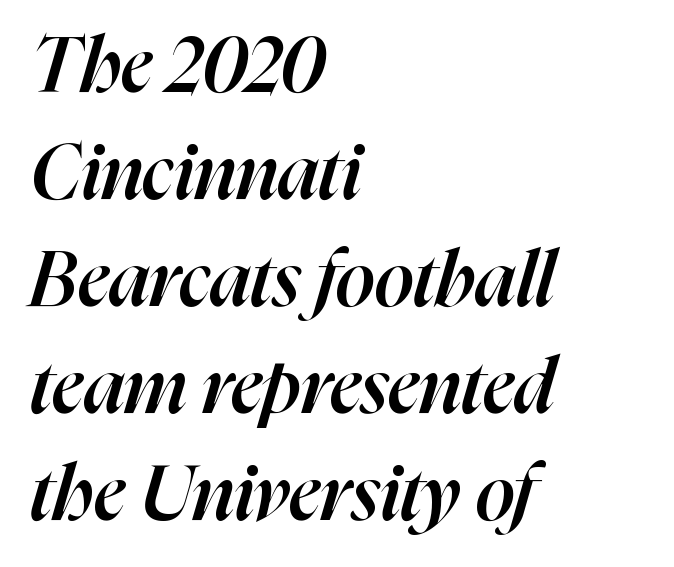
This sample has the flowing, uneven cadence of proportional lettering. The passage shown stacks its lines at a standard gap. The glyphs have the mass of a demibold cut, below bold. Any mark beneath the type? The region is blank. Nobody touched the tracking dial on this one. Italic? Definitely — the glyphs are oblique.
